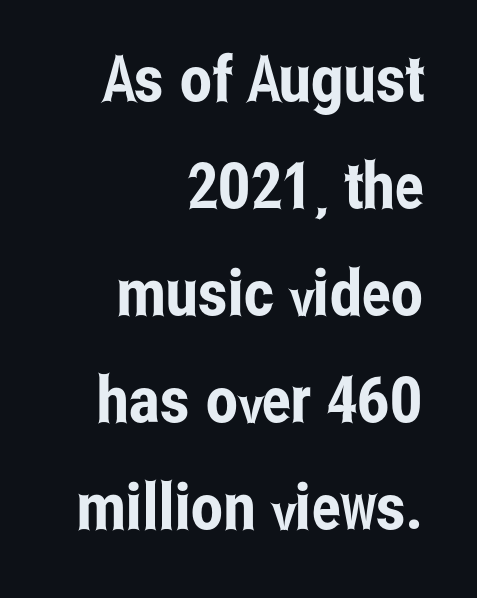
The passage shown is typed in a proportional face where columns would drift. Whoever set this chose a conventional vertical rhythm. In terms of letterspacing, this is plain default setting. Style check: upright. Line endings align vertically; line beginnings do not.
